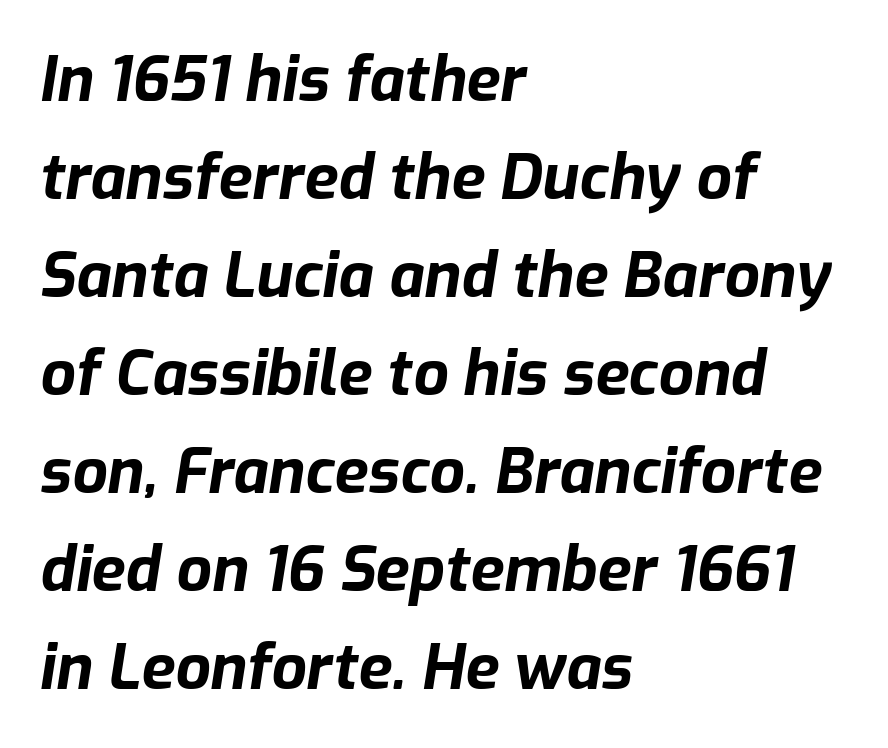
The image shows 62 px bold type, italic (leaning right); set left-aligned, normal line spacing (1.58x), normal letter spacing, not underlined; low stroke contrast and a medium x-height.
